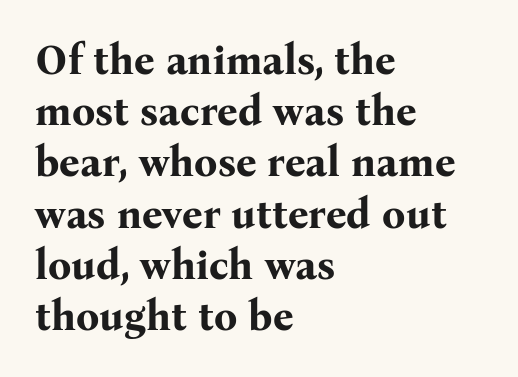
Q: Is the text bold? A: Yes.
Q: Is the text italic (slanted)? A: No, it is upright.
Q: Is the typeface a serif or a sans-serif typeface? A: Serif.
Q: Is the text underlined? A: No.
Q: How is the paragraph aligned? A: Left-aligned.
Q: Is the spacing between letters normal or unusually wide? A: Normal.
Q: Is the spacing between lines tight, normal or loose? A: Normal.
Q: Width (condensed, normal, or wide)? A: Normal.
Q: Stroke contrast? A: Medium.
Q: x-height? A: Medium.
Q: Monospaced? A: No.
